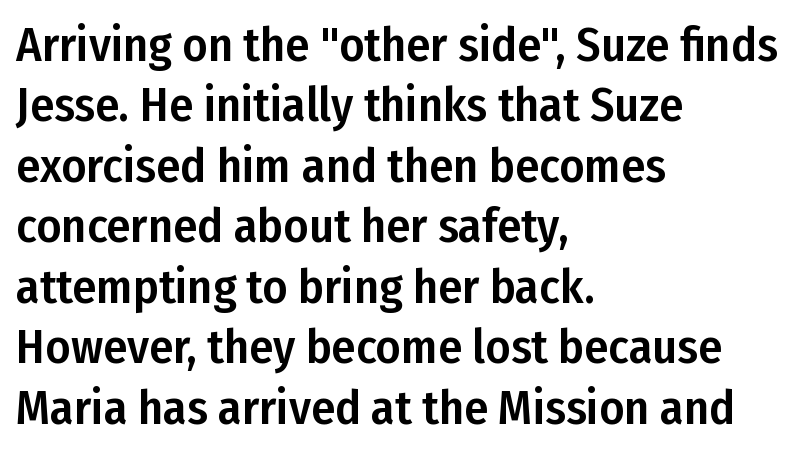
{"serif": "no", "italic": "no", "width": "condensed", "stroke_contrast": "low", "x_height": "medium", "monospaced": "no", "underline": "no", "align": "left", "line_spacing": "normal", "line_spacing_ratio": 1.26, "letter_spacing": "normal", "letter_spacing_em": 0.0, "glyph_px": 48}
